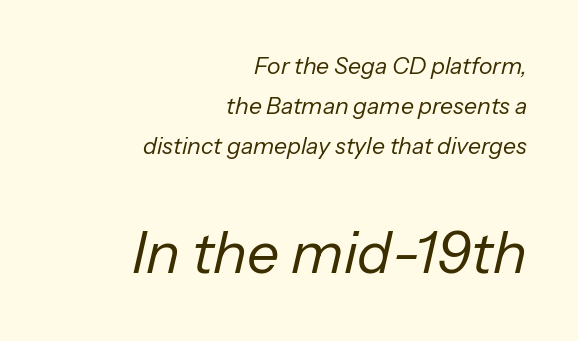
On a weight scale, this lands at 450 or below. There's an unmistakable incline to the writing here. How are the letters spaced? Ordinarily, with no added tracking. Spacing verdict: proportional, widths tailored to each character. All the whitespace from short lines collects on the left.
